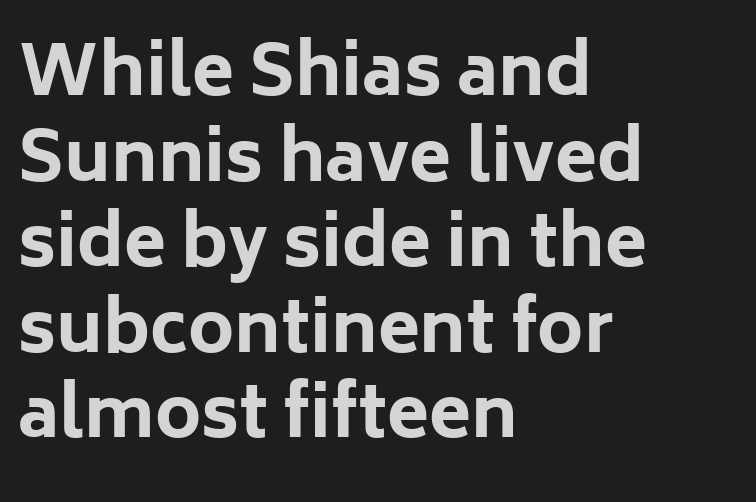
The image shows 69 px bold sans-serif type, upright; set left-aligned, line spacing 1.24x, normal letter spacing, not underlined; low stroke contrast and a medium x-height.
